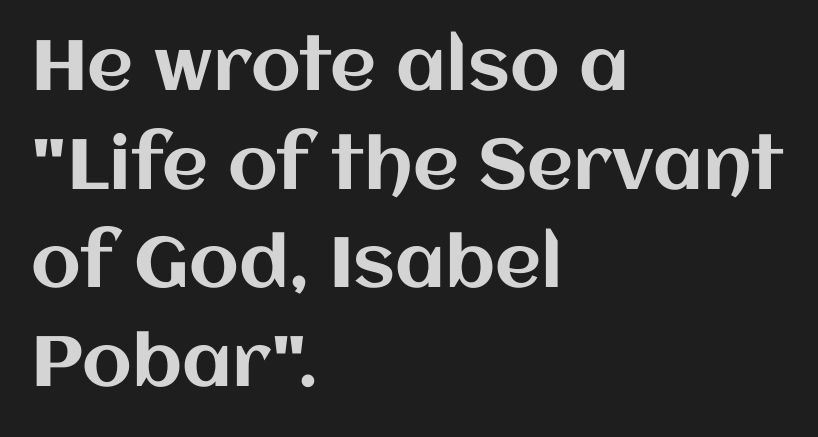
The image shows 71 px text type, upright; set left-aligned, normal line spacing (1.39x), normal letter spacing, not underlined; medium stroke contrast and a large x-height.
